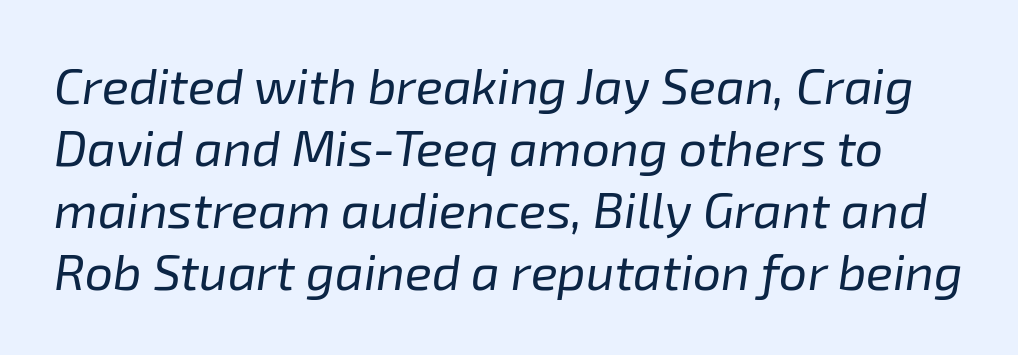
The image shows 50 px regular-weight type, italic (leaning right); set line spacing 1.24x, normal letter spacing, not underlined; low stroke contrast and a medium x-height.
